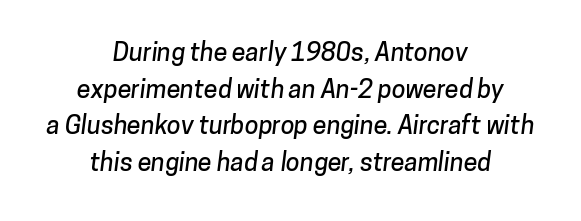
The rag falls on both sides of this text block equally. Baseline-to-baseline distance is the conventional proportion of letter height. Plain, unruled lines of type. Compared with typical body copy, the letter spacing here is the same.
